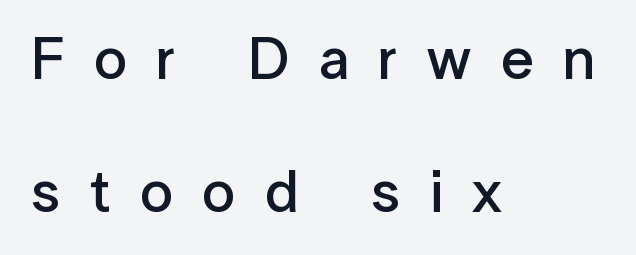
{"serif": "no", "italic": "no", "bold": "semi", "weight": "semibold", "width": "normal", "stroke_contrast": "low", "x_height": "medium", "monospaced": "no", "underline": "no", "align": "left", "line_spacing": "loose", "line_spacing_ratio": 2.25, "letter_spacing": "wide", "letter_spacing_em": 0.49, "glyph_px": 59}
